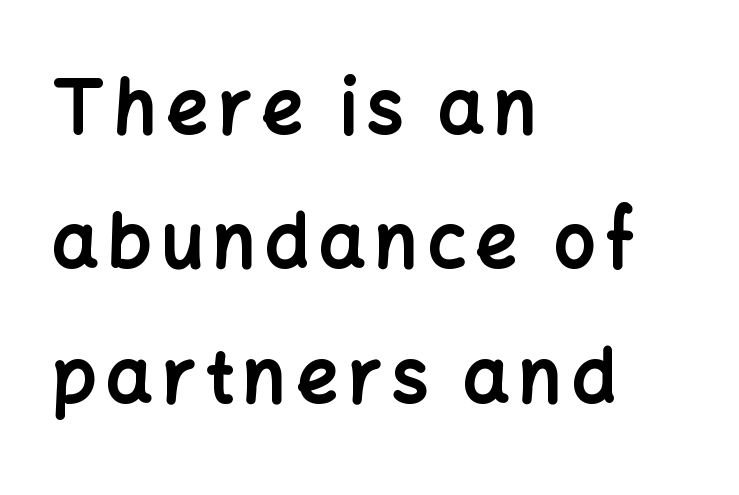
Notice how the passage keeps a crisp vertical edge on the left only. Regarding serifs, this sample does without them. Note the varied advance widths — an 'i' is clearly narrower than an 'm'. The space beneath each line is pristine and unruled.
